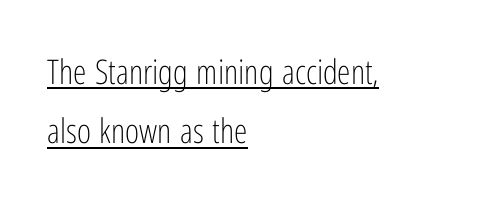
The image shows 34 px light, condensed sans-serif type, upright; set left-aligned, line spacing 1.75x, normal letter spacing, underlined; low stroke contrast and a medium x-height.
